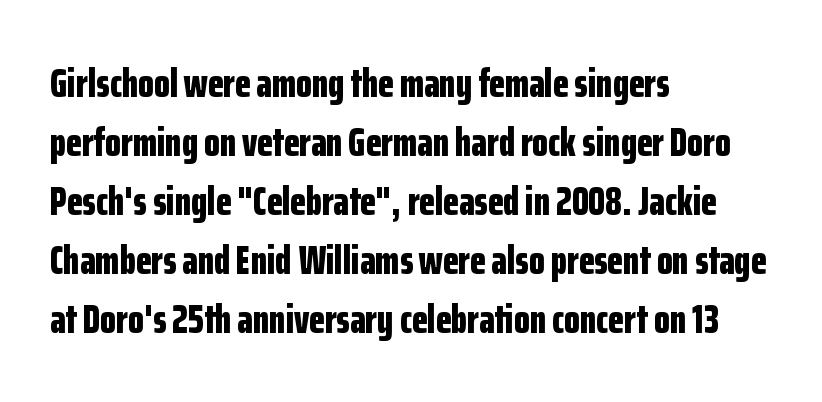
{"serif": "no", "italic": "no", "bold": "yes", "weight": "bold", "width": "condensed", "stroke_contrast": "low", "x_height": "medium", "monospaced": "no", "underline": "no", "align": "left", "line_spacing": "normal", "line_spacing_ratio": 1.44, "letter_spacing": "normal", "letter_spacing_em": 0.0, "glyph_px": 41}
